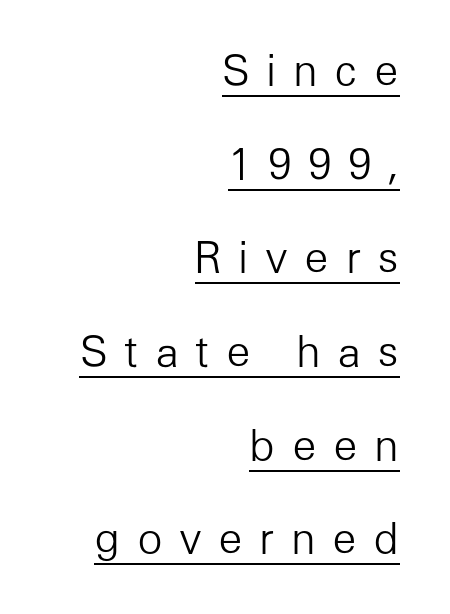
{"serif": "no", "italic": "no", "bold": "no", "weight": "light", "width": "normal", "stroke_contrast": "low", "x_height": "medium", "monospaced": "no", "underline": "yes", "align": "right", "line_spacing": "loose", "line_spacing_ratio": 2.23, "letter_spacing": "wide", "letter_spacing_em": 0.39, "glyph_px": 42}
